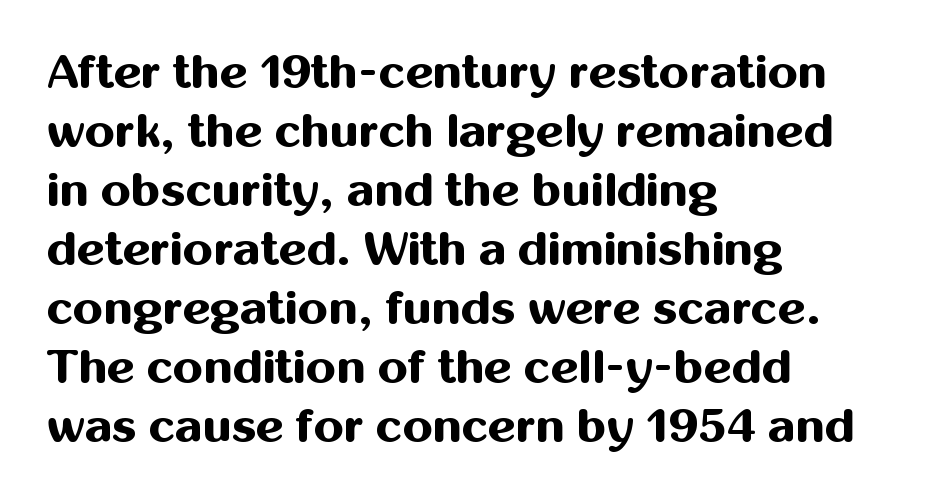
Tall strokes in this sample are plumb rather than angled. In terms of letterform style, serifs are entirely absent. The face used here is proportionally spaced, like ordinary book or web type. Nothing unusual about the tracking: characters are spaced as the font intends. I'd describe the lettering as bold — thick and assertive. Check the space under the baseline: it is left empty.
